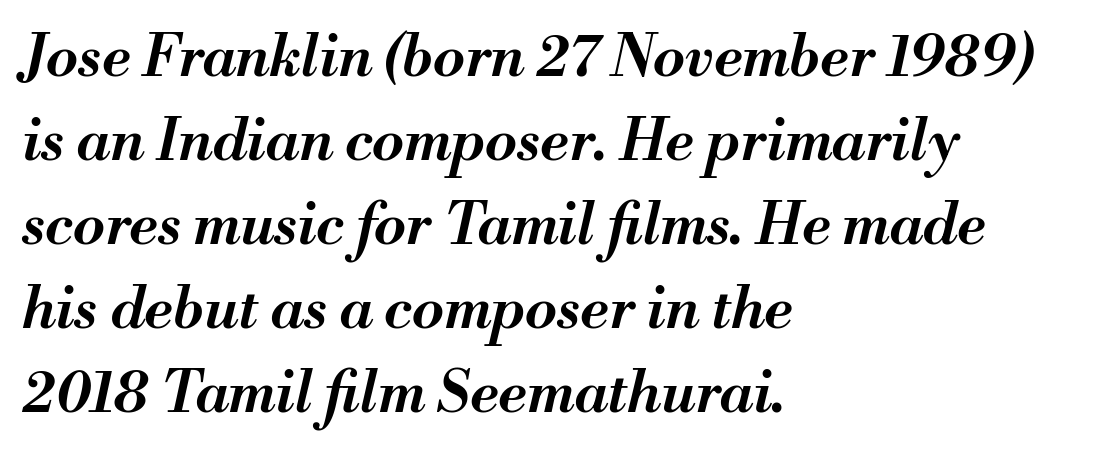
Q: Is the text bold? A: Semi-bold.
Q: Is the text italic (slanted)? A: Yes, it leans right by about 13 degrees.
Q: Is the text underlined? A: No.
Q: How is the paragraph aligned? A: Left-aligned.
Q: Is the spacing between letters normal or unusually wide? A: Normal.
Q: Is the spacing between lines tight, normal or loose? A: Normal.
Q: Width (condensed, normal, or wide)? A: Normal.
Q: Stroke contrast? A: Medium.
Q: x-height? A: Small.
Q: Monospaced? A: No.
